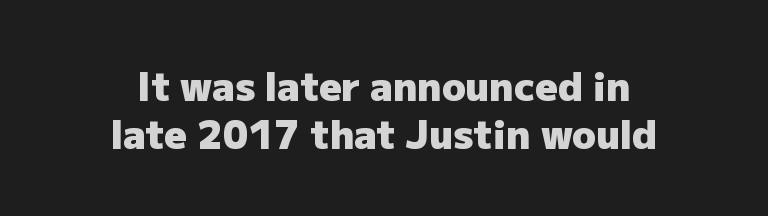
The image shows 39 px heavy sans-serif type, upright; set centered, line spacing 1.23x, normal letter spacing, not underlined; low stroke contrast and a medium x-height.
